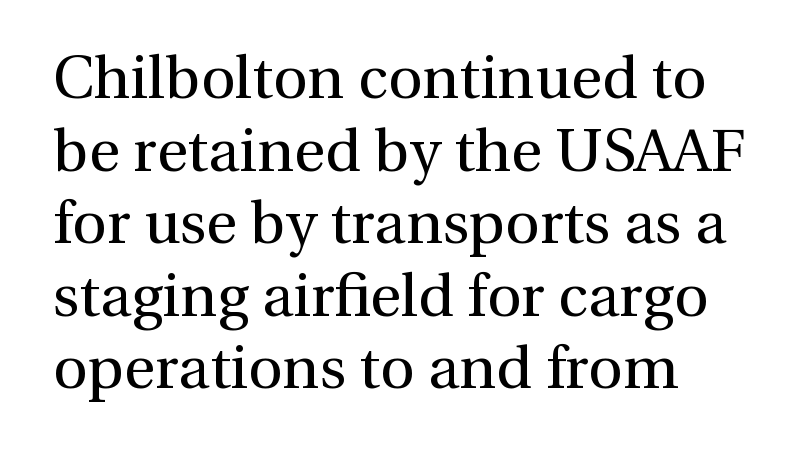
Q: Is the text bold? A: No.
Q: Is the text italic (slanted)? A: No, it is upright.
Q: Is the typeface a serif or a sans-serif typeface? A: Serif.
Q: Is the text underlined? A: No.
Q: How is the paragraph aligned? A: Left-aligned.
Q: Is the spacing between letters normal or unusually wide? A: Normal.
Q: Width (condensed, normal, or wide)? A: Normal.
Q: x-height? A: Medium.
Q: Monospaced? A: No.
